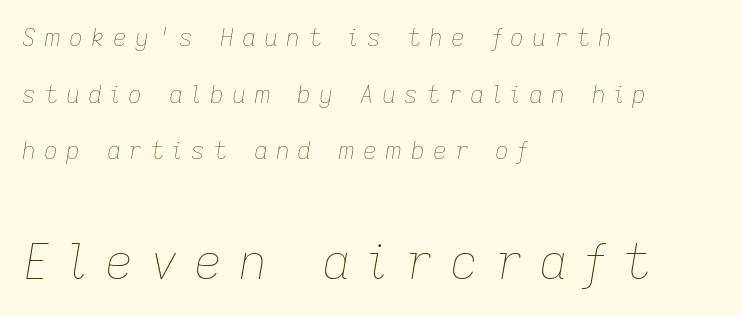
Q: Is the text bold? A: No.
Q: Is the text italic (slanted)? A: Yes, it leans right by about 9 degrees.
Q: Is the text underlined? A: No.
Q: How is the paragraph aligned? A: Left-aligned.
Q: Is the spacing between letters normal or unusually wide? A: Unusually wide.
Q: Is the spacing between lines tight, normal or loose? A: Loose.
Q: Which block of text is set in a larger size, the first (top) or the second (bottom)? A: The second (bottom) one.
Q: Width (condensed, normal, or wide)? A: Normal.
Q: Stroke contrast? A: Low.
Q: x-height? A: Medium.
Q: Monospaced? A: No.
